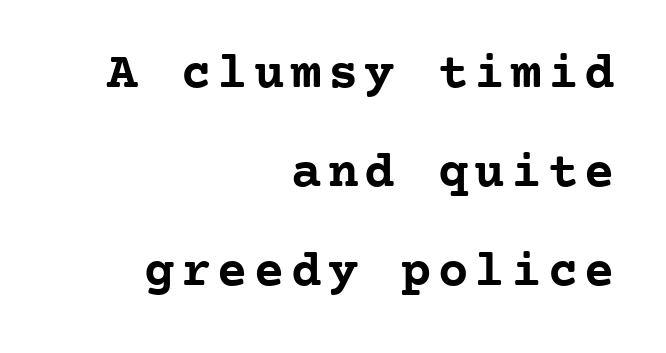
This sample has the even, mechanical cadence of fixed-width lettering. Horizontally, the lines are justified to the trailing edge only. Serifs: yes, visible at the terminals of the letterforms. The letters stand upright; this is a roman face. Leading: increased.
